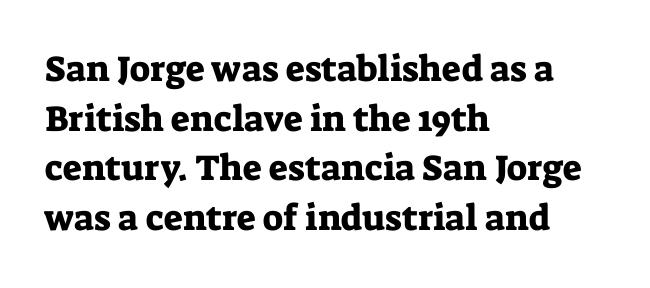
Q: Is the text italic (slanted)? A: No, it is upright.
Q: Is the typeface a serif or a sans-serif typeface? A: Serif.
Q: Is the text underlined? A: No.
Q: How is the paragraph aligned? A: Left-aligned.
Q: Is the spacing between letters normal or unusually wide? A: Normal.
Q: Is the spacing between lines tight, normal or loose? A: Normal.
Q: Width (condensed, normal, or wide)? A: Normal.
Q: Stroke contrast? A: Low.
Q: x-height? A: Medium.
Q: Monospaced? A: No.
